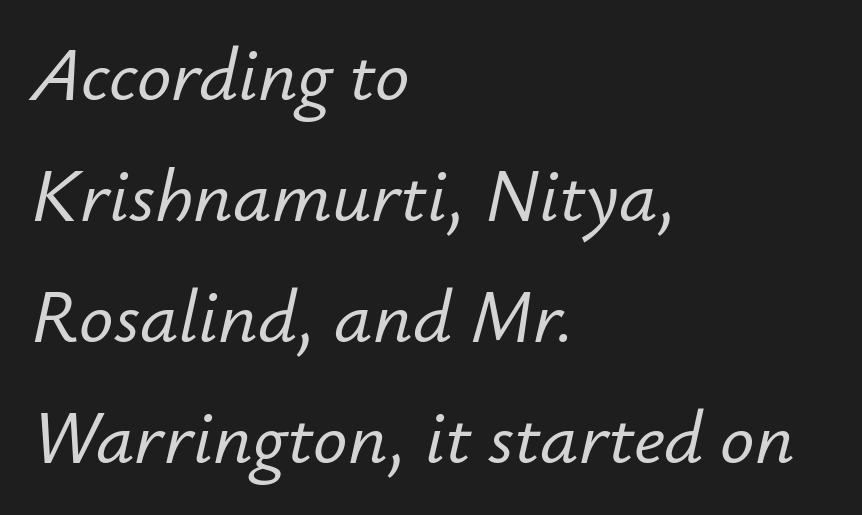
Q: Is the text italic (slanted)? A: Yes, it leans right by about 12 degrees.
Q: Is the text underlined? A: No.
Q: How is the paragraph aligned? A: Left-aligned.
Q: Is the spacing between letters normal or unusually wide? A: Normal.
Q: Is the spacing between lines tight, normal or loose? A: Normal.
Q: Width (condensed, normal, or wide)? A: Normal.
Q: Stroke contrast? A: Low.
Q: x-height? A: Small.
Q: Monospaced? A: No.
